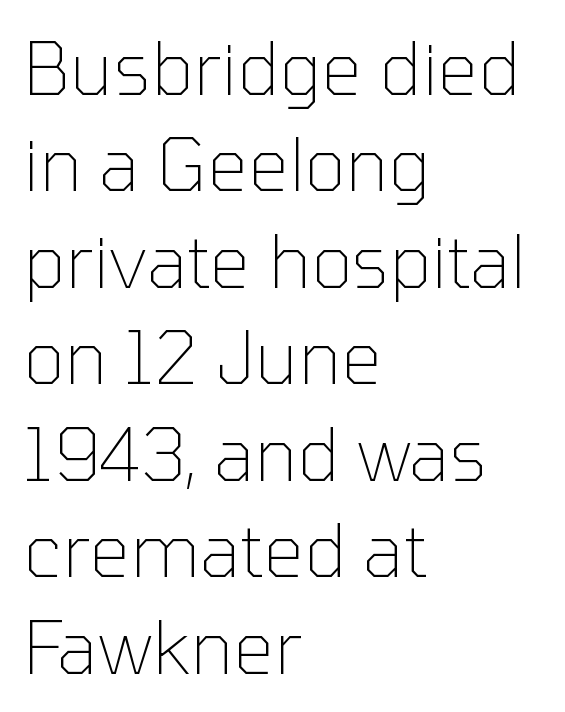
Q: Is the text bold? A: No.
Q: Is the text italic (slanted)? A: No, it is upright.
Q: Is the typeface a serif or a sans-serif typeface? A: Sans-serif.
Q: Is the text underlined? A: No.
Q: How is the paragraph aligned? A: Left-aligned.
Q: Is the spacing between letters normal or unusually wide? A: Normal.
Q: Is the spacing between lines tight, normal or loose? A: Normal.
Q: Width (condensed, normal, or wide)? A: Normal.
Q: Stroke contrast? A: Low.
Q: x-height? A: Medium.
Q: Monospaced? A: No.
